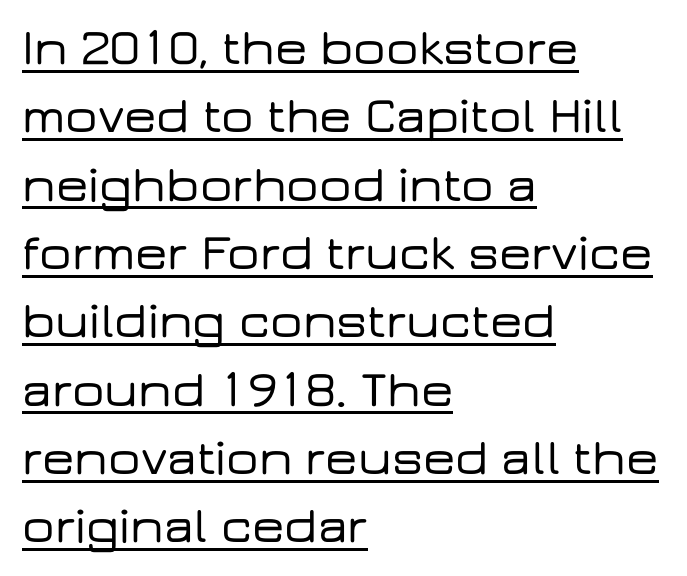
{"serif": "no", "italic": "no", "width": "wide", "stroke_contrast": "low", "x_height": "medium", "monospaced": "no", "underline": "yes", "align": "left", "line_spacing": "normal", "line_spacing_ratio": 1.34, "letter_spacing": "normal", "letter_spacing_em": 0.0, "glyph_px": 51}
